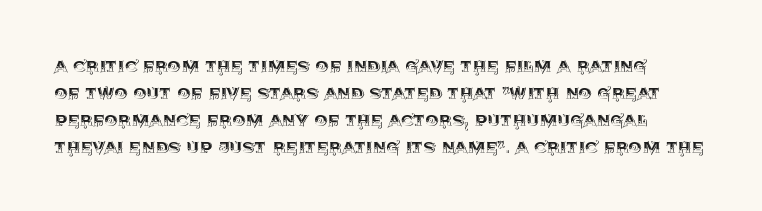
Lines of text with bare space underneath. These lines were composed using upright roman letters. Look at the tracking — it's just the regular setting, nothing added. Each new line begins a customary step beneath the previous one.
